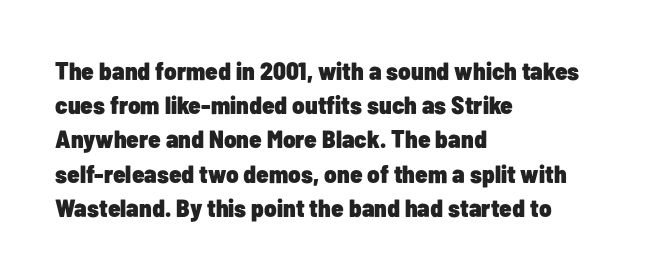
{"italic": "no", "bold": "yes", "underline": "no", "align": "left", "line_spacing": "normal", "line_spacing_ratio": 1.37, "letter_spacing": "normal", "letter_spacing_em": 0.0, "glyph_px": 25}
